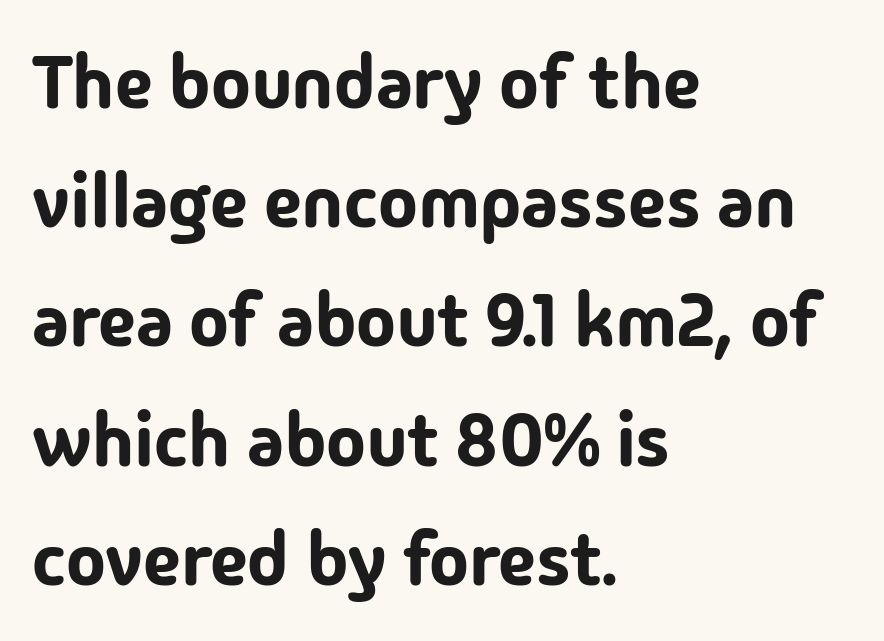
Q: Is the text italic (slanted)? A: No, it is upright.
Q: Is the typeface a serif or a sans-serif typeface? A: Sans-serif.
Q: Is the text underlined? A: No.
Q: How is the paragraph aligned? A: Left-aligned.
Q: Is the spacing between letters normal or unusually wide? A: Normal.
Q: Is the spacing between lines tight, normal or loose? A: Normal.
Q: Width (condensed, normal, or wide)? A: Normal.
Q: Stroke contrast? A: Low.
Q: x-height? A: Medium.
Q: Monospaced? A: No.
